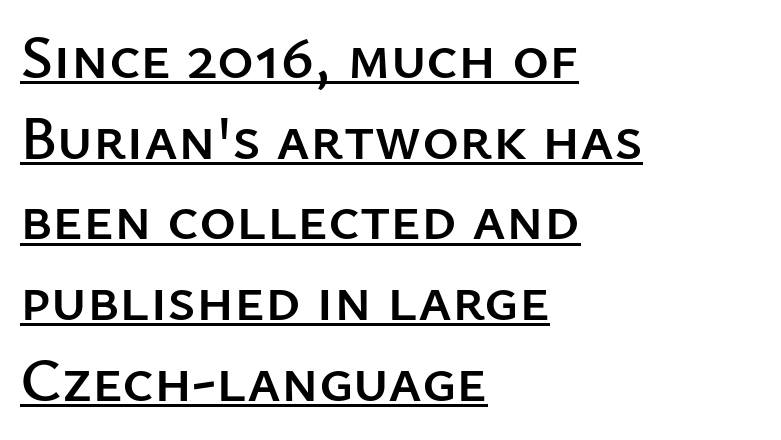
{"serif": "no", "italic": "no", "width": "normal", "stroke_contrast": "low", "x_height": "medium", "monospaced": "no", "underline": "yes", "align": "left", "line_spacing": "normal", "line_spacing_ratio": 1.28, "letter_spacing": "normal", "letter_spacing_em": 0.0, "glyph_px": 63}
